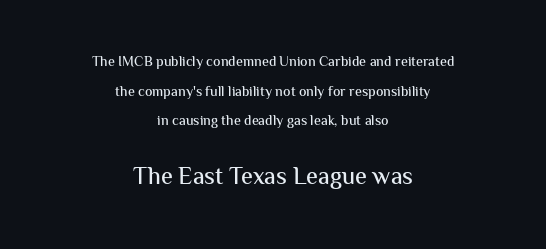
Q: Is the text italic (slanted)? A: No, it is upright.
Q: Is the text underlined? A: No.
Q: How is the paragraph aligned? A: Centered.
Q: Is the spacing between letters normal or unusually wide? A: Normal.
Q: Is the spacing between lines tight, normal or loose? A: Loose.
Q: Which block of text is set in a larger size, the first (top) or the second (bottom)? A: The second (bottom) one.
